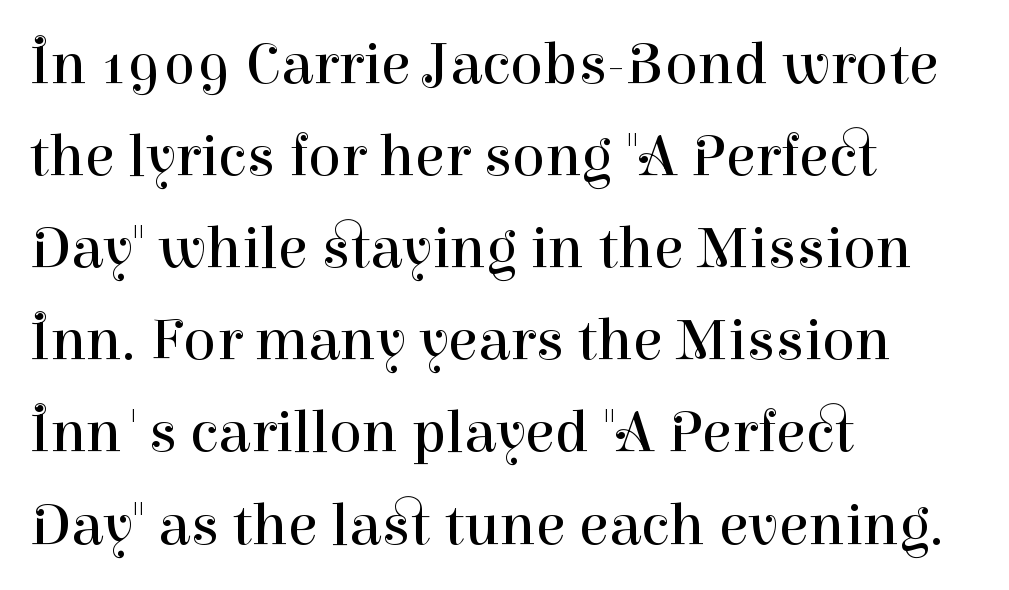
The image shows 61 px regular-weight serif type, upright; set left-aligned, normal line spacing (1.51x), normal letter spacing, not underlined; high stroke contrast and a medium x-height.
